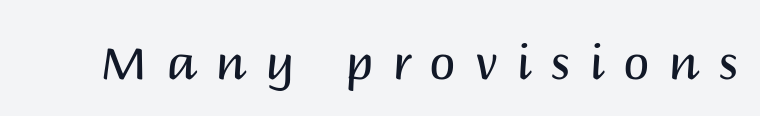
The image shows 47 px regular-weight sans-serif type; set unusually wide letter spacing (+0.4 em), not underlined; medium stroke contrast and a large x-height.
